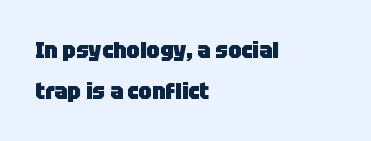
Q: Is the text bold? A: Yes.
Q: Is the text italic (slanted)? A: No, it is upright.
Q: Is the text underlined? A: No.
Q: How is the paragraph aligned? A: Left-aligned.
Q: Is the spacing between letters normal or unusually wide? A: Normal.
